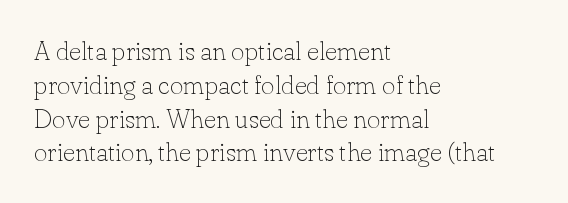
Descenders are the only things crossing below the line. Vertical strokes here are truly vertical. Compared with typical paragraphs, the rows here are spaced about the same. The setting favours the left margin, as ordinary paragraphs usually do.
